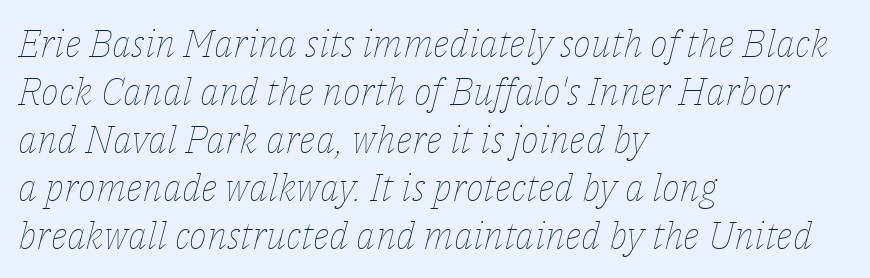
{"italic": "yes", "lean": "right", "slant_degrees": 14, "bold": "no", "weight": "thin", "width": "normal", "stroke_contrast": "low", "x_height": "medium", "monospaced": "no", "underline": "no", "align": "left", "line_spacing": "normal", "line_spacing_ratio": 1.26, "letter_spacing": "normal", "letter_spacing_em": 0.0, "glyph_px": 38}
